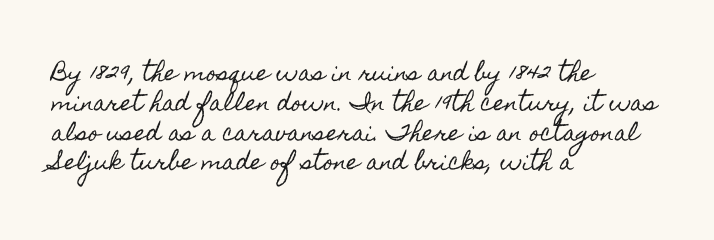
Q: Is the text italic (slanted)? A: Yes.
Q: Is the text underlined? A: No.
Q: How is the paragraph aligned? A: Left-aligned.
Q: Is the spacing between letters normal or unusually wide? A: Normal.
Q: Is the spacing between lines tight, normal or loose? A: Normal.
